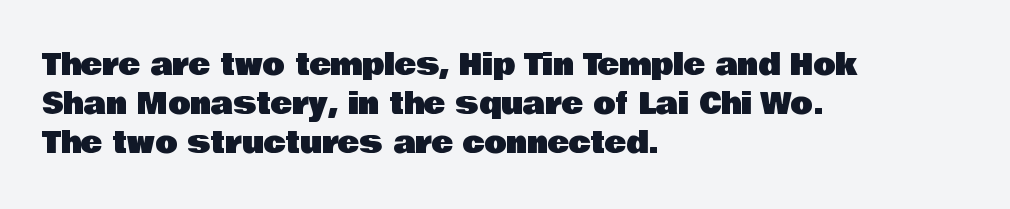
Q: Is the text italic (slanted)? A: No, it is upright.
Q: Is the typeface a serif or a sans-serif typeface? A: Sans-serif.
Q: Is the text underlined? A: No.
Q: How is the paragraph aligned? A: Left-aligned.
Q: Is the spacing between letters normal or unusually wide? A: Normal.
Q: Is the spacing between lines tight, normal or loose? A: Normal.
Q: Width (condensed, normal, or wide)? A: Normal.
Q: Stroke contrast? A: Low.
Q: x-height? A: Large.
Q: Monospaced? A: No.
